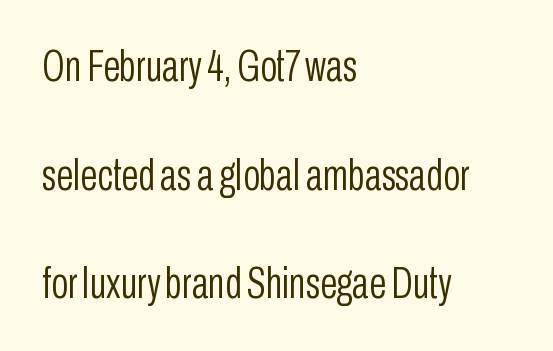
Q: Is the text bold? A: No.
Q: Is the text italic (slanted)? A: No, it is upright.
Q: Is the typeface a serif or a sans-serif typeface? A: Sans-serif.
Q: Is the text underlined? A: No.
Q: How is the paragraph aligned? A: Left-aligned.
Q: Is the spacing between letters normal or unusually wide? A: Normal.
Q: Is the spacing between lines tight, normal or loose? A: Loose.
Q: Width (condensed, normal, or wide)? A: Condensed.
Q: Stroke contrast? A: Low.
Q: x-height? A: Medium.
Q: Monospaced? A: No.
